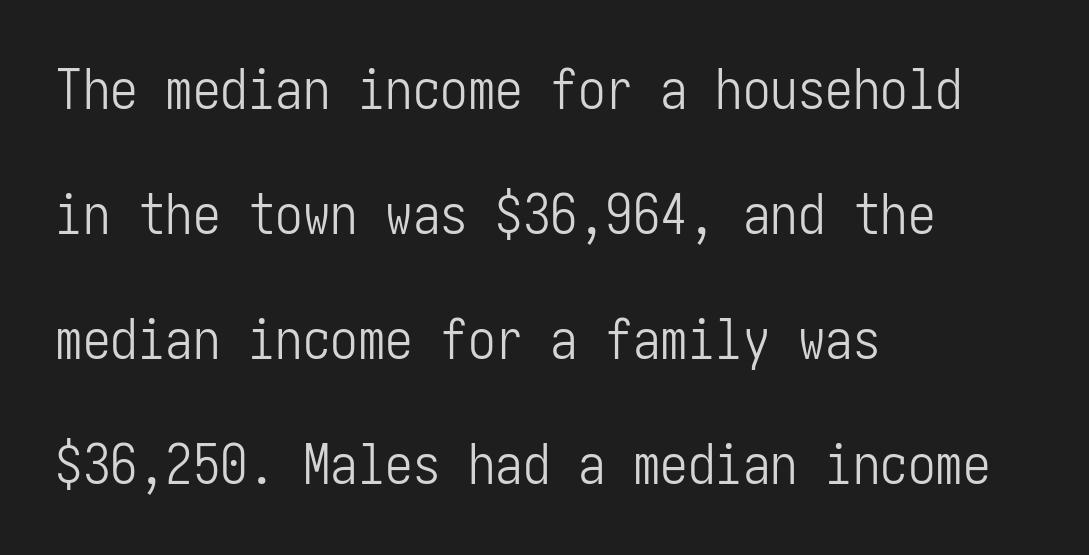
The image shows 55 px light, condensed sans-serif type, upright; set left-aligned, loose line spacing (2.27x), normal letter spacing, not underlined; low stroke contrast and a medium x-height.
